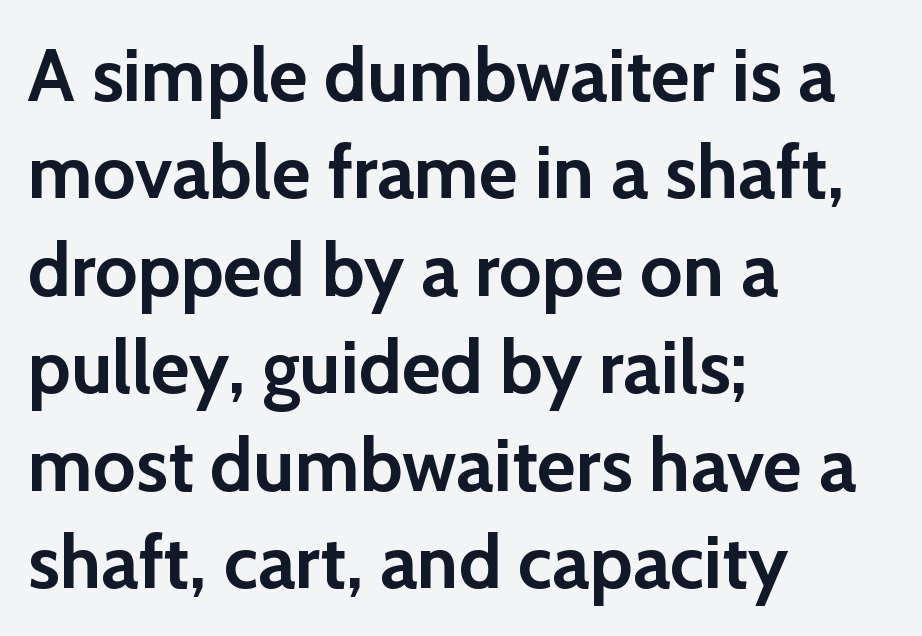
Bold? Absolutely — the strokes are thick and heavy. The foot of each line stays bare and open. Do the characters align in a grid? No, the font is proportional. Students, note that the glyphs here touch the page at normal intervals. Left-aligned paragraph, ragged on the right. Nothing sits at the stroke ends, so this counts as sans-serif.
